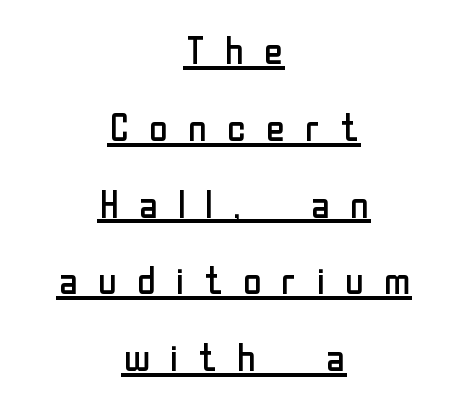
Q: Is the text bold? A: No.
Q: Is the text italic (slanted)? A: No, it is upright.
Q: Is the typeface a serif or a sans-serif typeface? A: Sans-serif.
Q: Is the text underlined? A: Yes.
Q: How is the paragraph aligned? A: Centered.
Q: Is the spacing between letters normal or unusually wide? A: Unusually wide.
Q: Is the spacing between lines tight, normal or loose? A: Loose.
Q: Width (condensed, normal, or wide)? A: Normal.
Q: Stroke contrast? A: Low.
Q: x-height? A: Medium.
Q: Monospaced? A: No.
